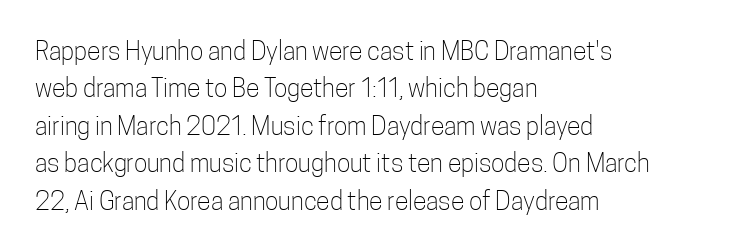
The image shows 25 px text type, upright; set left-aligned, normal line spacing (1.5x), normal letter spacing, not underlined.
